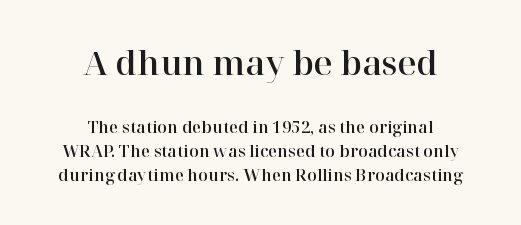
The image shows 33 px serif type, upright; set centered, normal line spacing (1.5x), normal letter spacing, not underlined; the first (top) block is 2.06x larger; high stroke contrast and a medium x-height.
